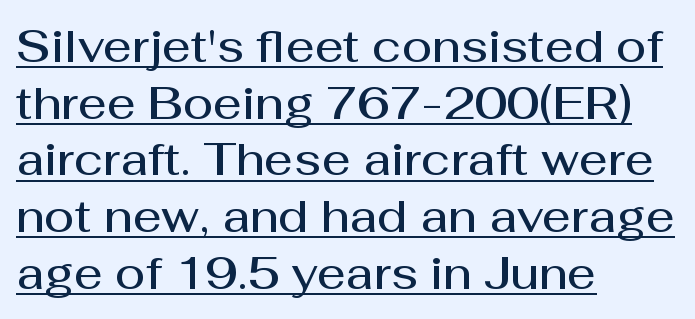
{"serif": "no", "italic": "no", "bold": "semi", "weight": "semibold", "width": "normal", "stroke_contrast": "medium", "x_height": "medium", "monospaced": "no", "underline": "yes", "align": "left", "line_spacing": "normal", "line_spacing_ratio": 1.26, "letter_spacing": "normal", "letter_spacing_em": 0.0, "glyph_px": 45}
